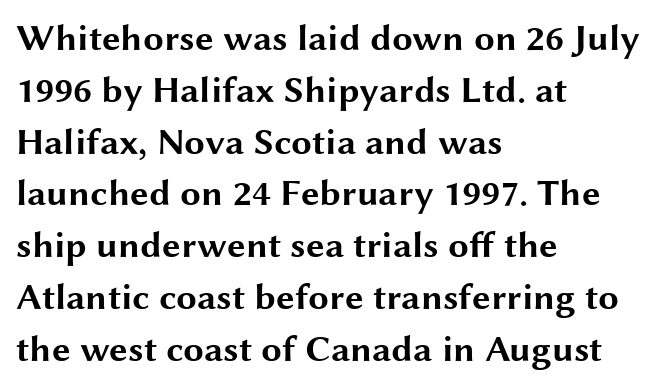
Q: Is the text bold? A: Yes.
Q: Is the text italic (slanted)? A: No, it is upright.
Q: Is the typeface a serif or a sans-serif typeface? A: Sans-serif.
Q: Is the text underlined? A: No.
Q: How is the paragraph aligned? A: Left-aligned.
Q: Is the spacing between letters normal or unusually wide? A: Normal.
Q: Is the spacing between lines tight, normal or loose? A: Normal.
Q: Width (condensed, normal, or wide)? A: Wide.
Q: Stroke contrast? A: Medium.
Q: x-height? A: Medium.
Q: Monospaced? A: No.
